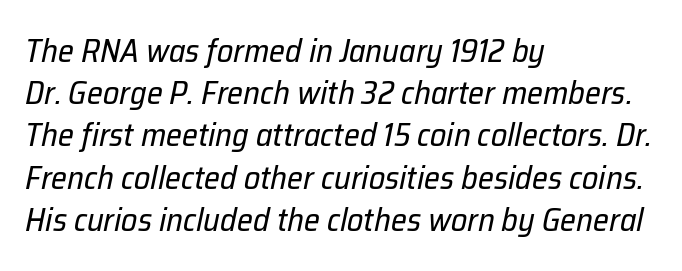
{"italic": "yes", "lean": "right", "slant_degrees": 12, "bold": "no", "weight": "regular", "width": "normal", "stroke_contrast": "low", "x_height": "medium", "monospaced": "no", "underline": "no", "align": "left", "line_spacing": "normal", "line_spacing_ratio": 1.32, "letter_spacing": "normal", "letter_spacing_em": 0.0, "glyph_px": 32}
